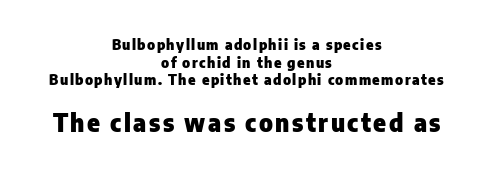
{"italic": "no", "bold": "yes", "underline": "no", "align": "center", "line_spacing": "normal", "line_spacing_ratio": 1.26, "larger_block": "second", "size_ratio": 1.71, "glyph_px": 24}
